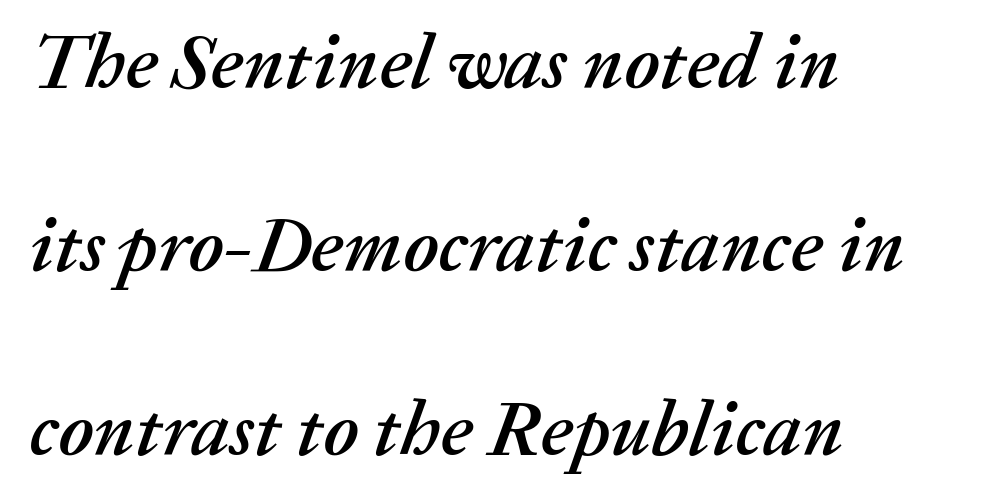
These lines keep a tight, regular rhythm from letter to letter. The area under the type is left untouched. The setting favours the left margin, as ordinary paragraphs usually do. Think of a printed novel: that variable character pitch is what you see here.
